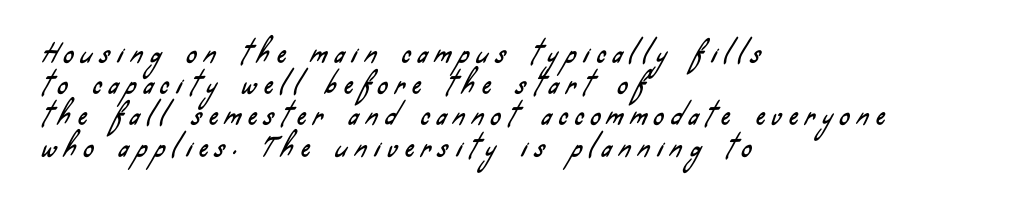
{"underline": "no", "align": "left", "line_spacing": "normal", "line_spacing_ratio": 1.25, "letter_spacing": "wide", "letter_spacing_em": 0.31, "glyph_px": 25}
